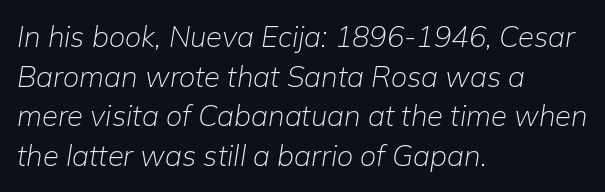
Observe the lean: these are italic letterforms. Stroke mass is kept to a normal reading level or below. Unmarked baselines from the first word to the last. Every row of glyphs begins at an identical x-position on the left. These lines sit exactly where default settings would place them. Is this a fixed-width face? No — the glyphs have proportional, varying widths.
